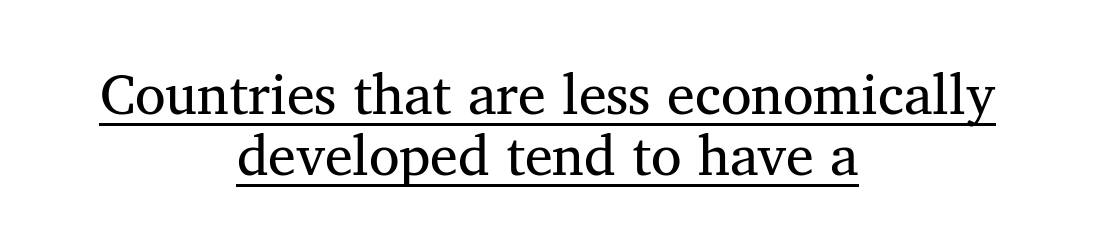
The image shows 56 px regular-weight serif type, upright; set centered, tight line spacing (1.09x), normal letter spacing, underlined; medium stroke contrast and a medium x-height.
